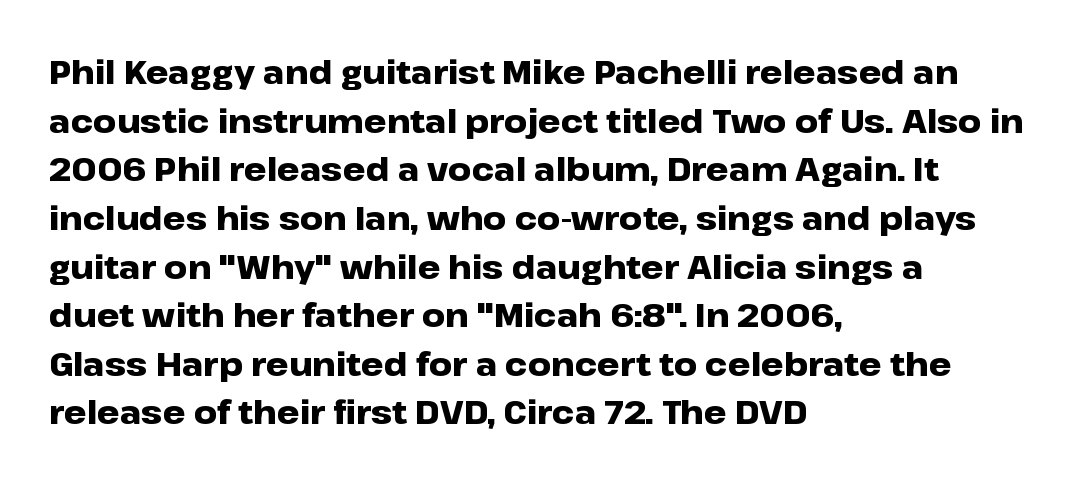
The image shows 32 px heavy, wide sans-serif type, upright; set left-aligned, normal line spacing (1.52x), normal letter spacing, not underlined; low stroke contrast and a medium x-height.
